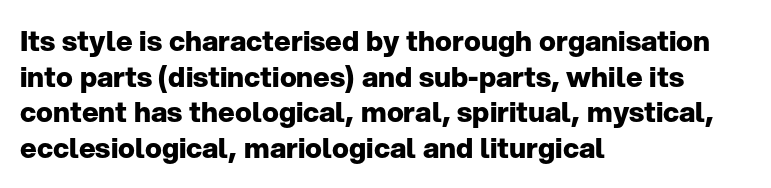
The characters look thick and weighty, a clear bold. Unlike a traditional serif, this face leaves its strokes unadorned. The font's upright variant was chosen for this text. The face used here is proportionally spaced, like ordinary book or web type. Glyph-to-glyph distance matches everyday printed text.
